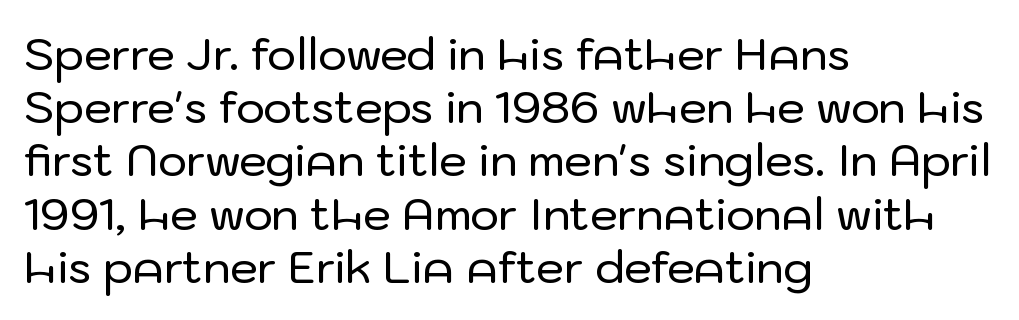
The image shows 44 px sans-serif type, upright; set left-aligned, line spacing 1.21x, normal letter spacing, not underlined; low stroke contrast and a medium x-height.
